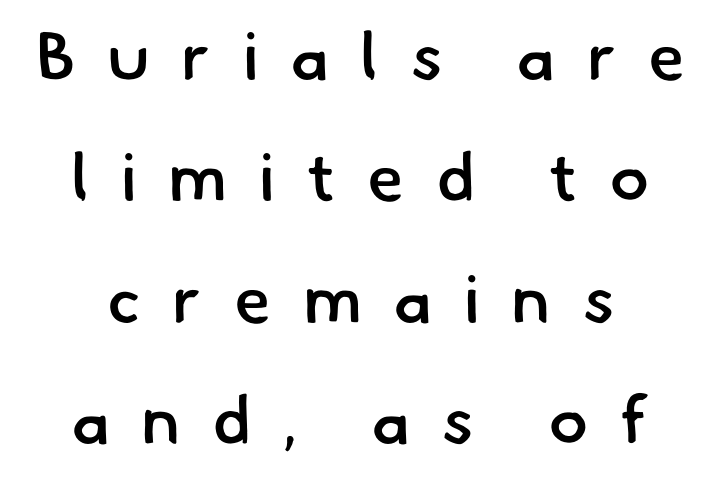
The image shows 67 px semibold sans-serif type; set line spacing 1.81x, unusually wide letter spacing (+0.47 em), not underlined; low stroke contrast and a small x-height.
